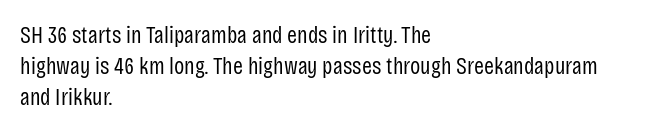
These lines keep a tight, regular rhythm from letter to letter. Notice how descenders clear the ascenders below comfortably — that's standard leading. These lines were composed using upright roman letters. One-word summary of the alignment: left. Nobody drew a line under any word here. The typesetting does not lean heavy: it is not bold.
